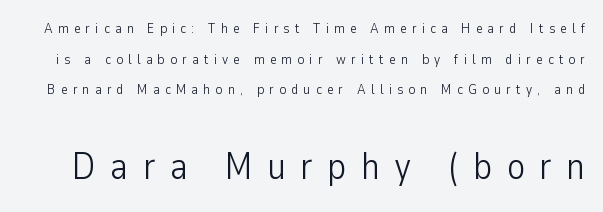
Q: Is the text bold? A: No.
Q: Is the text italic (slanted)? A: No, it is upright.
Q: Is the typeface a serif or a sans-serif typeface? A: Sans-serif.
Q: Is the text underlined? A: No.
Q: Is the spacing between letters normal or unusually wide? A: Unusually wide.
Q: Is the spacing between lines tight, normal or loose? A: Loose.
Q: Which block of text is set in a larger size, the first (top) or the second (bottom)? A: The second (bottom) one.
Q: Width (condensed, normal, or wide)? A: Condensed.
Q: Stroke contrast? A: Low.
Q: x-height? A: Medium.
Q: Monospaced? A: No.
